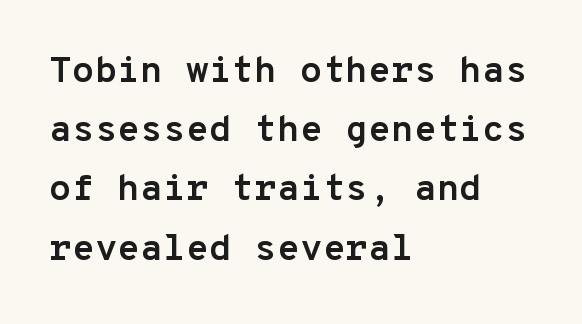
Q: Is the text bold? A: Yes.
Q: Is the text italic (slanted)? A: No, it is upright.
Q: Is the typeface a serif or a sans-serif typeface? A: Sans-serif.
Q: Is the text underlined? A: No.
Q: How is the paragraph aligned? A: Left-aligned.
Q: Is the spacing between letters normal or unusually wide? A: Normal.
Q: Is the spacing between lines tight, normal or loose? A: Normal.
Q: Width (condensed, normal, or wide)? A: Normal.
Q: Stroke contrast? A: Low.
Q: x-height? A: Medium.
Q: Monospaced? A: Yes.
